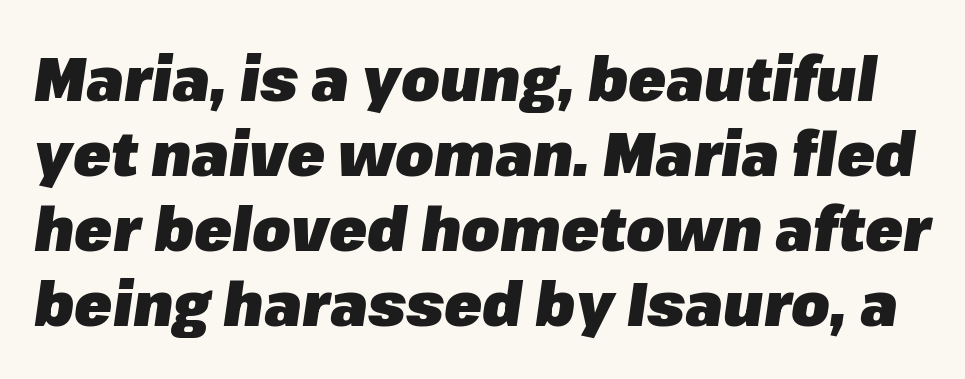
The image shows 62 px heavy type, italic (leaning right); set line spacing 1.21x, normal letter spacing, not underlined; low stroke contrast and a medium x-height.
